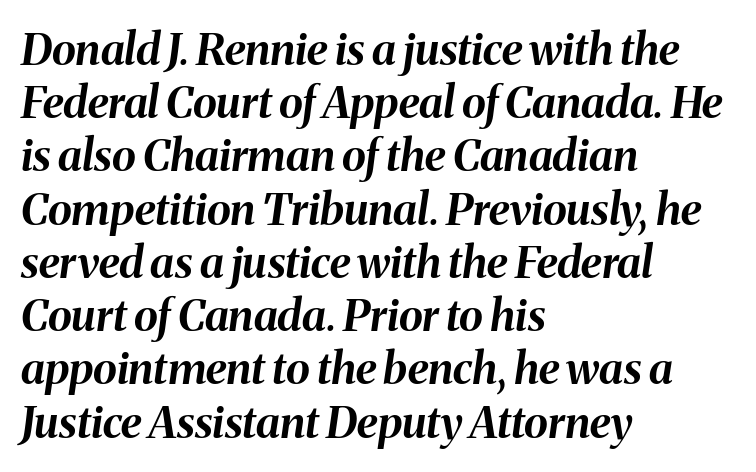
The image shows 44 px bold type, italic (leaning right); set left-aligned, line spacing 1.21x, normal letter spacing, not underlined; medium stroke contrast and a medium x-height.
